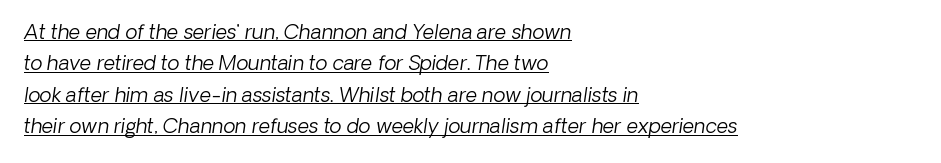
The image shows 20 px text type, italic (leaning right); set left-aligned, normal line spacing (1.57x), normal letter spacing, underlined.
